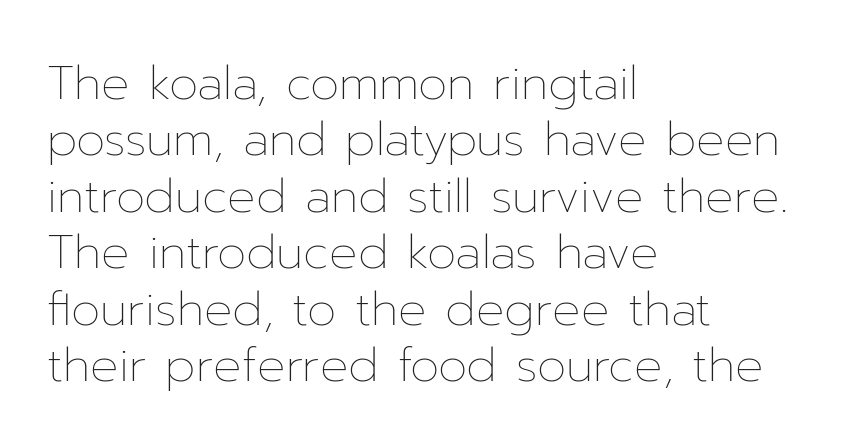
Q: Is the text bold? A: No.
Q: Is the text italic (slanted)? A: No, it is upright.
Q: Is the text underlined? A: No.
Q: How is the paragraph aligned? A: Left-aligned.
Q: Is the spacing between letters normal or unusually wide? A: Normal.
Q: Width (condensed, normal, or wide)? A: Normal.
Q: Stroke contrast? A: Low.
Q: x-height? A: Medium.
Q: Monospaced? A: No.
